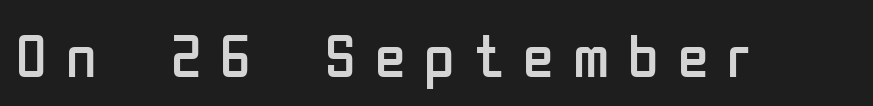
The image shows 62 px regular-weight, condensed sans-serif type, upright; set unusually wide letter spacing (+0.31 em), not underlined; low stroke contrast and a medium x-height.
